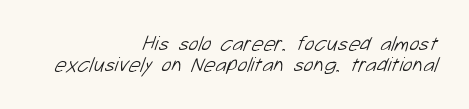
The block of text is dense from top to bottom, with scant space between rows. The ragged edge is on the left, which tells us the setting is flush right. Weight: regular or lighter. Here the glyphs are tracked normally, forming tight word shapes. A bare baseline throughout the passage.
